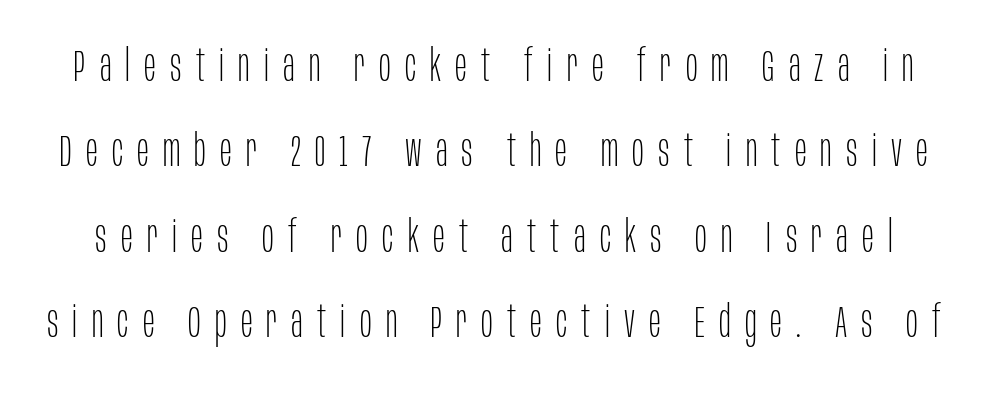
The image shows 44 px thin, condensed sans-serif type, upright; set loose line spacing (1.94x), unusually wide letter spacing (+0.32 em), not underlined; low stroke contrast and a large x-height.
